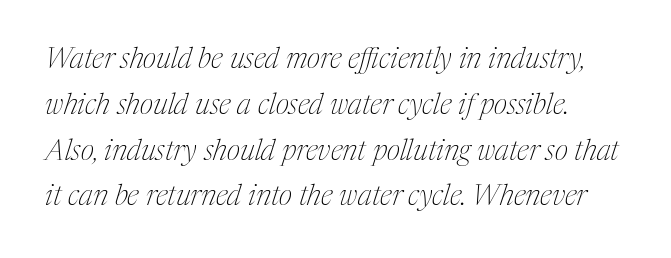
The cut favours lightness, reaching ordinary text weight at its darkest. These lines keep a tight, regular rhythm from letter to letter. You can tell it's italic because the verticals aren't actually vertical. Note: serifs present on the glyphs. Decoration check: the copy has no underline. Baseline-to-baseline distance is the conventional proportion of letter height.
